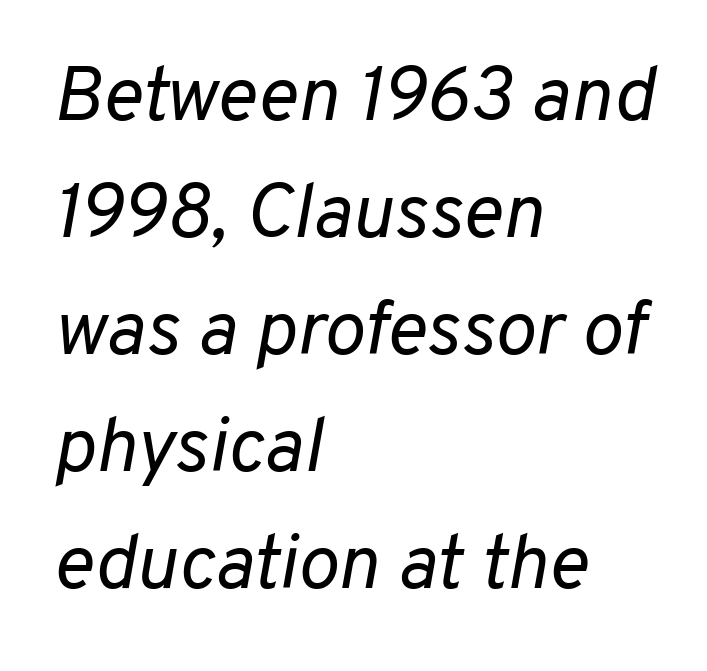
The image shows 77 px regular-weight type, italic (leaning right); set left-aligned, normal line spacing (1.52x), normal letter spacing, not underlined; low stroke contrast and a medium x-height.
